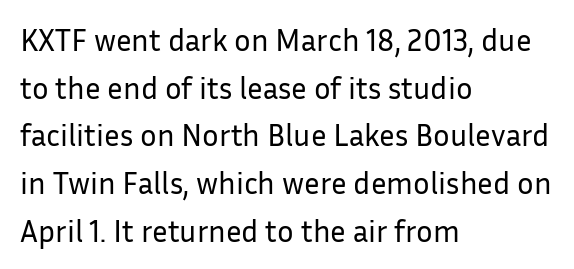
Here the designer chose a conventional face with non-uniform glyph widths. Stroke thickness stays within the range of a standard reading face or lighter. The block of text has a typical density, with ordinary space between rows. You can tell from the bare stems that sans-serif type was used. All the whitespace from short lines collects on the right. In terms of posture, this sample is upright.
